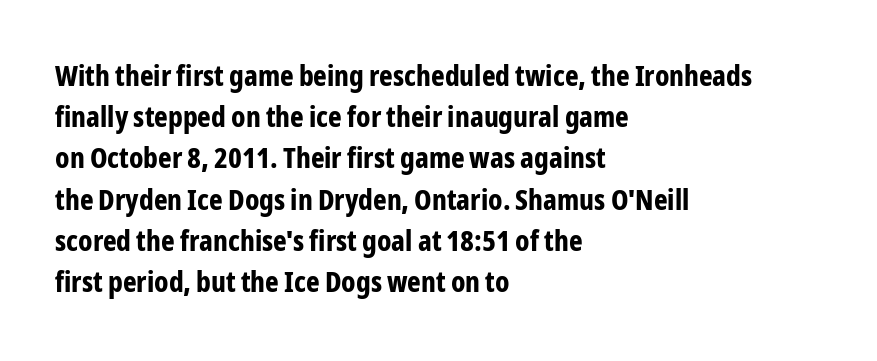
The image shows 29 px bold, condensed sans-serif type, upright; set left-aligned, normal line spacing (1.42x), normal letter spacing, not underlined; low stroke contrast and a medium x-height.
